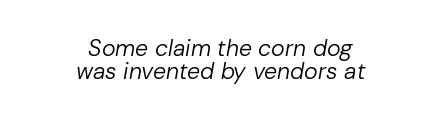
The image shows 23 px text type, italic (leaning right); set centered, tight line spacing (0.98x), normal letter spacing, not underlined.
